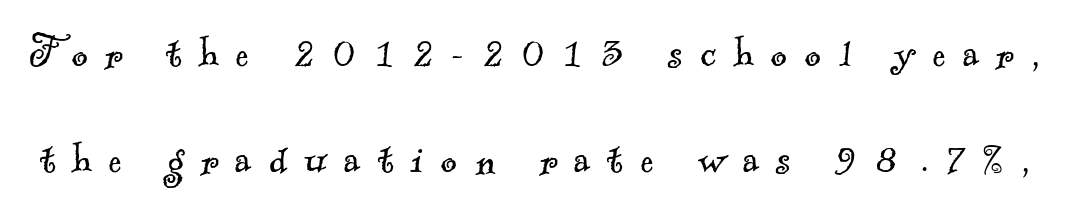
The image shows 50 px light serif type; set loose line spacing (2.13x), unusually wide letter spacing (+0.35 em), not underlined; a small x-height.
